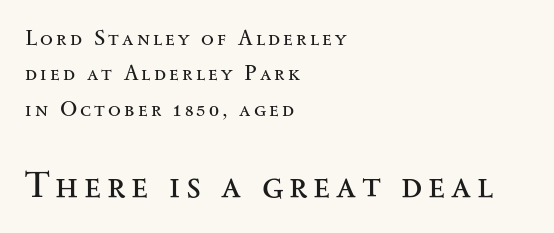
The image shows 37 px regular-weight, wide serif type, upright; set left-aligned, normal line spacing (1.69x), not underlined; the second (bottom) block is 1.76x larger; medium stroke contrast and a small x-height.
